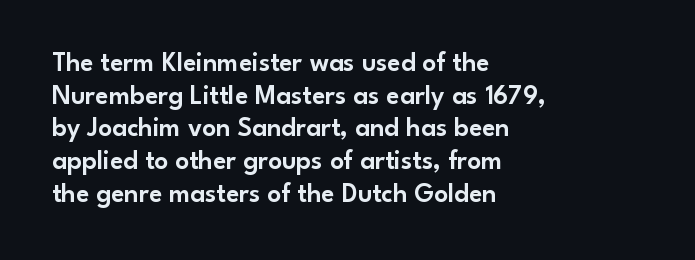
Words float on clear page, feet unadorned. Words appear dense and cohesive because spacing is normal. The lettering holds an erect, upright posture throughout. If you drew a ruler down the left edge, every line would touch it.
